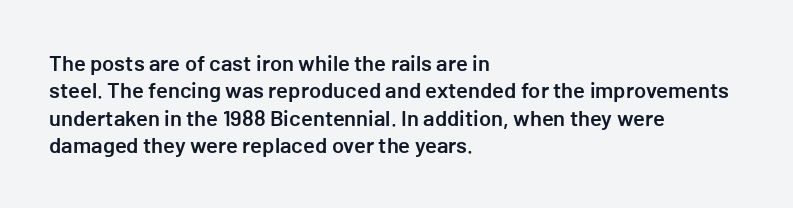
The image shows 22 px text type, upright; set left-aligned, normal line spacing (1.25x), normal letter spacing, not underlined.
